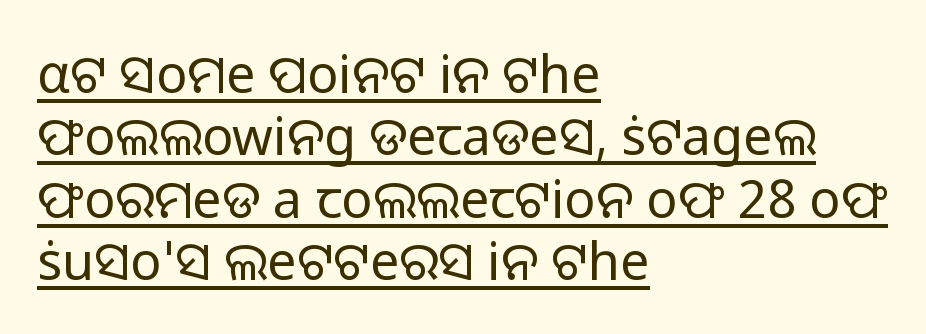
{"serif": "no", "italic": "no", "bold": "no", "weight": "light", "width": "normal", "stroke_contrast": "low", "x_height": "medium", "monospaced": "no", "underline": "yes", "align": "left", "line_spacing_ratio": 1.2, "letter_spacing": "normal", "letter_spacing_em": 0.0, "glyph_px": 52}
